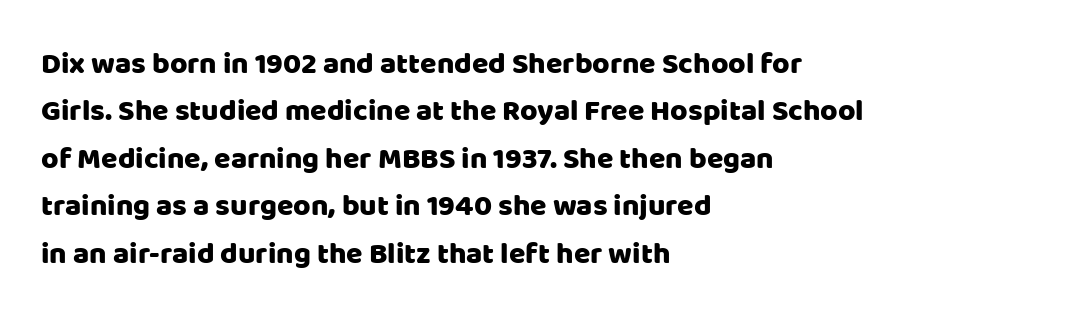
The image shows 30 px sans-serif type, upright; set left-aligned, normal line spacing (1.58x), normal letter spacing, not underlined; low stroke contrast and a large x-height.
